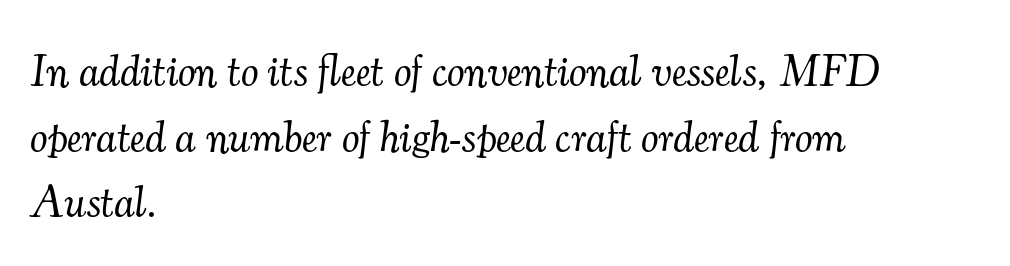
Q: Is the text bold? A: No.
Q: Is the text italic (slanted)? A: Yes, it leans right by about 7 degrees.
Q: Is the typeface a serif or a sans-serif typeface? A: Serif.
Q: Is the text underlined? A: No.
Q: How is the paragraph aligned? A: Left-aligned.
Q: Is the spacing between letters normal or unusually wide? A: Normal.
Q: Is the spacing between lines tight, normal or loose? A: Normal.
Q: Width (condensed, normal, or wide)? A: Normal.
Q: Stroke contrast? A: Medium.
Q: x-height? A: Small.
Q: Monospaced? A: No.
